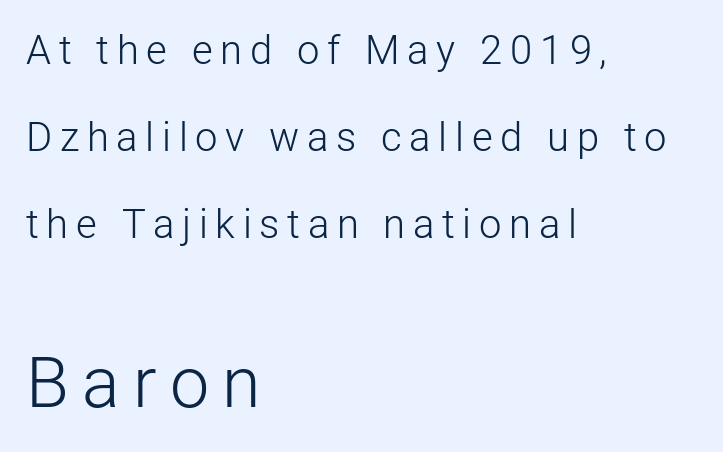
Q: Is the text bold? A: No.
Q: Is the text italic (slanted)? A: No, it is upright.
Q: Is the typeface a serif or a sans-serif typeface? A: Sans-serif.
Q: Is the text underlined? A: No.
Q: How is the paragraph aligned? A: Left-aligned.
Q: Is the spacing between lines tight, normal or loose? A: Loose.
Q: Which block of text is set in a larger size, the first (top) or the second (bottom)? A: The second (bottom) one.
Q: Width (condensed, normal, or wide)? A: Normal.
Q: Stroke contrast? A: Low.
Q: x-height? A: Medium.
Q: Monospaced? A: No.
